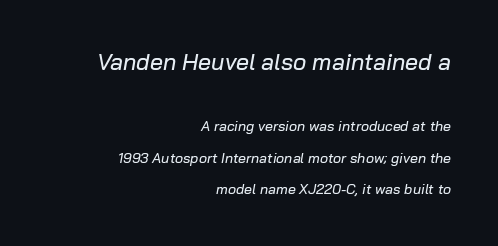
Emphasis-style slanted type is in use. The words here are not underlined. Look at the tracking — it's just the regular setting, nothing added. Character size in the leading block exceeds that of the trailing block.
